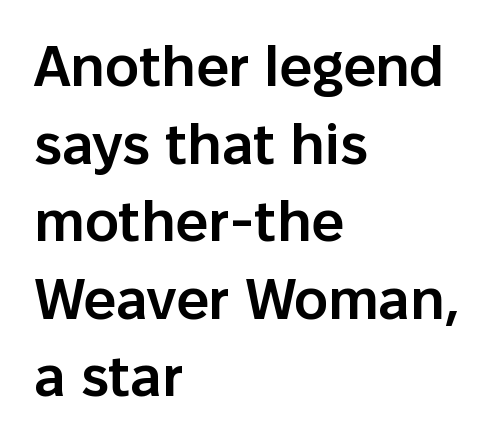
The image shows 57 px semibold sans-serif type, upright; set left-aligned, normal line spacing (1.36x), normal letter spacing, not underlined; low stroke contrast and a medium x-height.
